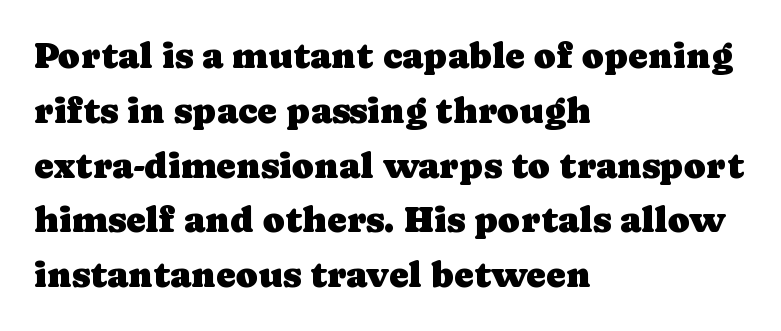
The image shows 37 px serif type, upright; set left-aligned, normal line spacing (1.48x), normal letter spacing, not underlined; low stroke contrast and a medium x-height.
